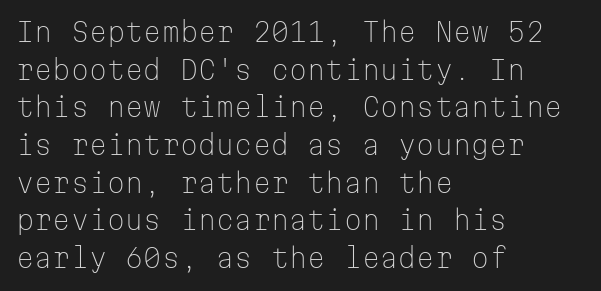
This sample is left-justified, so line endings fall wherever the words run out. Short note: letters normally spaced. These lines were composed using upright roman letters. Nothing heavy about these letters — not bold at all. The glyphs are unaccompanied by any horizontal stroke below them. Quick note: interline space is typical.
